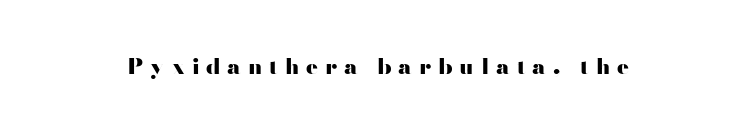
The sample has been set heavy, in full bold. Every stem runs plumb, perpendicular to the baseline. There is plenty of visible air inserted between adjacent glyphs. Decoration check: the copy has no underline.
